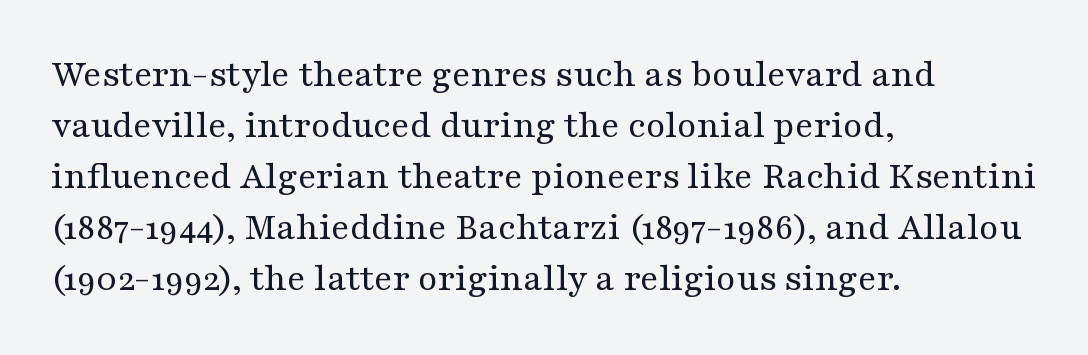
The image shows 39 px regular-weight, wide serif type, upright; set left-aligned, normal line spacing (1.31x), normal letter spacing, not underlined; medium stroke contrast and a medium x-height.
